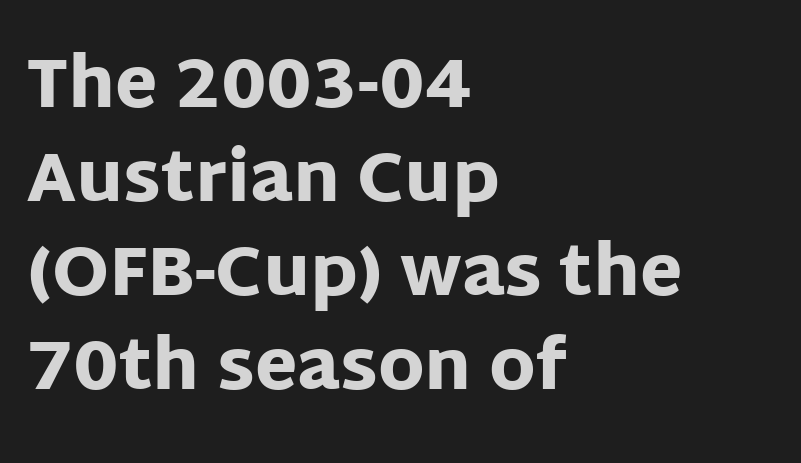
Q: Is the text bold? A: Yes.
Q: Is the text italic (slanted)? A: No, it is upright.
Q: Is the typeface a serif or a sans-serif typeface? A: Sans-serif.
Q: Is the text underlined? A: No.
Q: How is the paragraph aligned? A: Left-aligned.
Q: Is the spacing between letters normal or unusually wide? A: Normal.
Q: Is the spacing between lines tight, normal or loose? A: Normal.
Q: Width (condensed, normal, or wide)? A: Normal.
Q: Stroke contrast? A: Low.
Q: x-height? A: Large.
Q: Monospaced? A: No.
